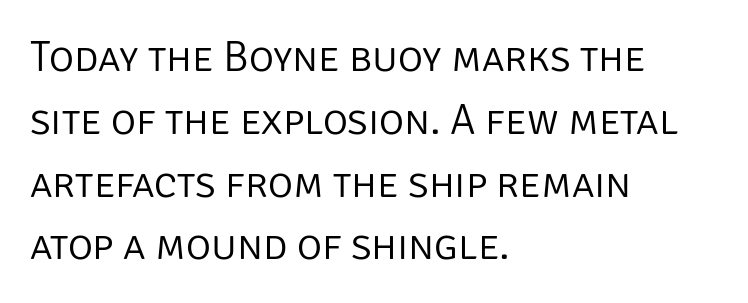
The image shows 43 px light sans-serif type, upright; set left-aligned, normal line spacing (1.46x), normal letter spacing, not underlined; low stroke contrast and a large x-height.
